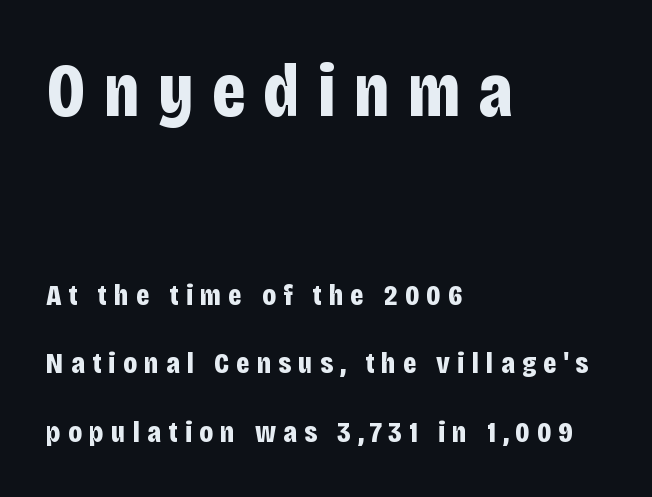
The image shows 75 px bold, condensed sans-serif type, upright; set left-aligned, loose line spacing (2.28x), unusually wide letter spacing (+0.24 em), not underlined; the first (top) block is 2.5x larger; low stroke contrast and a large x-height.
